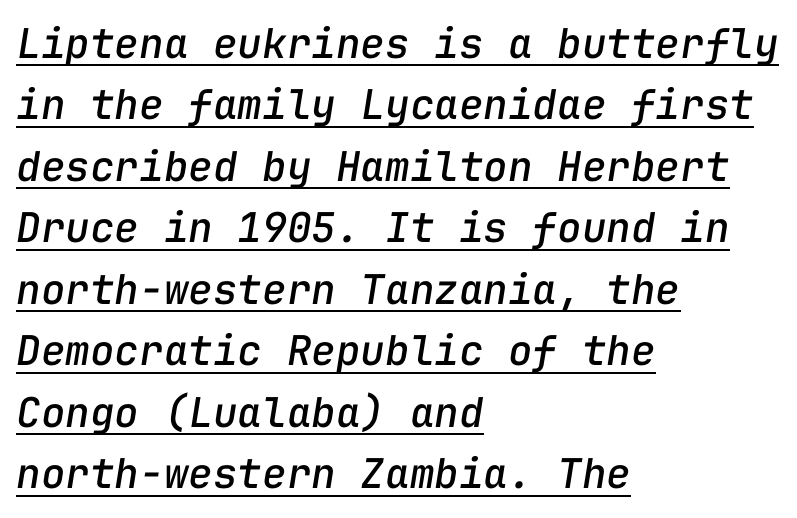
The image shows 41 px text type, italic (leaning right), monospaced; set left-aligned, normal line spacing (1.5x), normal letter spacing, underlined; low stroke contrast and a medium x-height.
